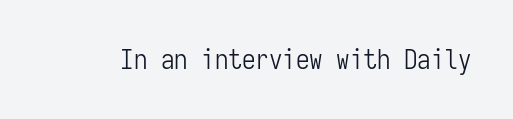
Q: Is the text bold? A: No.
Q: Is the text italic (slanted)? A: No, it is upright.
Q: Is the text underlined? A: No.
Q: Is the spacing between letters normal or unusually wide? A: Normal.
